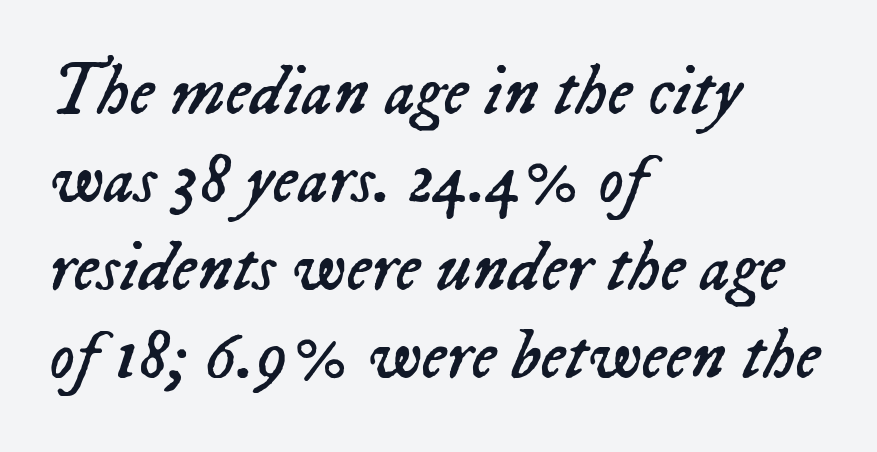
You could not count columns in this text — the font is proportionally spaced. The gap between lines stays unmarked. The letterforms sit shoulder to shoulder at normal distance. The paragraph has a hard left edge and a soft right edge.
